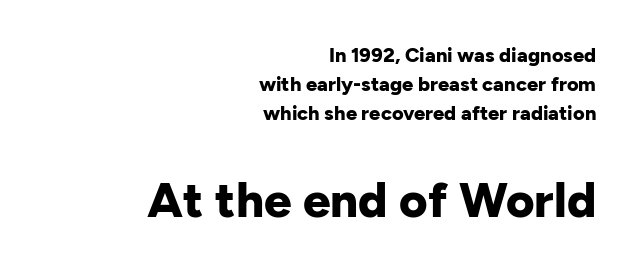
The image shows 49 px bold sans-serif type, upright; set right-aligned, normal line spacing (1.46x), normal letter spacing, not underlined; the second (bottom) block is 2.45x larger; low stroke contrast and a medium x-height.
